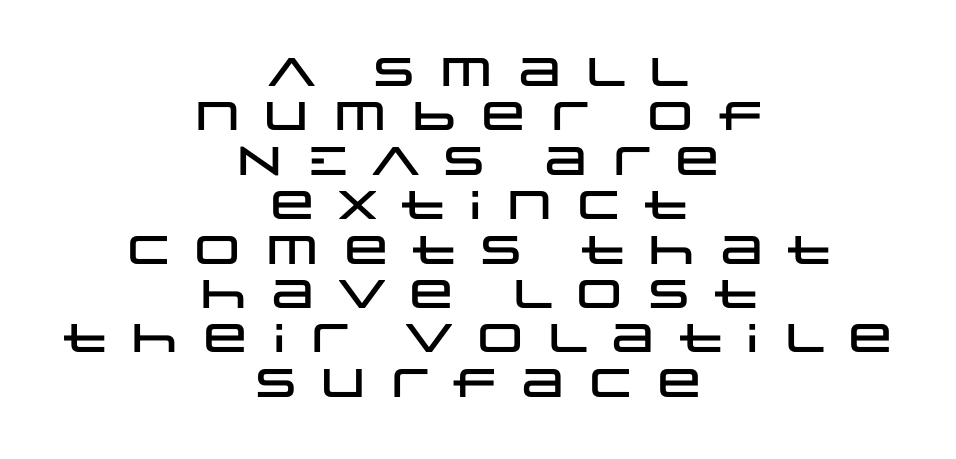
The image shows 40 px wide sans-serif type, upright; set centered, tight line spacing (1.11x), unusually wide letter spacing (+0.24 em), not underlined; low stroke contrast and a large x-height.
